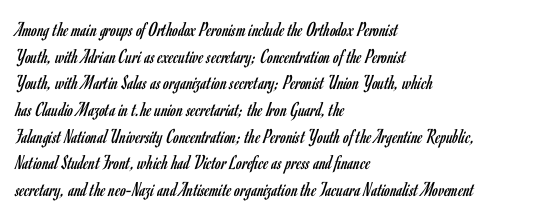
The image shows 21 px text type; set left-aligned, normal line spacing (1.27x), normal letter spacing, not underlined.
